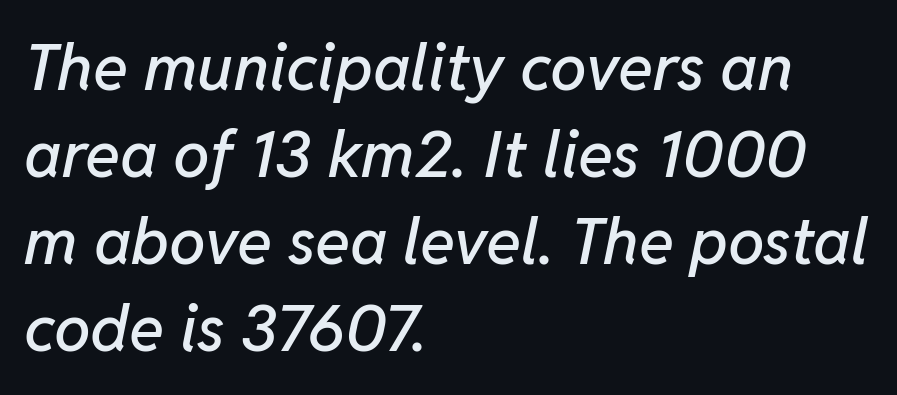
The image shows 65 px text type, italic (leaning right); set left-aligned, normal line spacing (1.34x), normal letter spacing, not underlined; low stroke contrast and a medium x-height.
